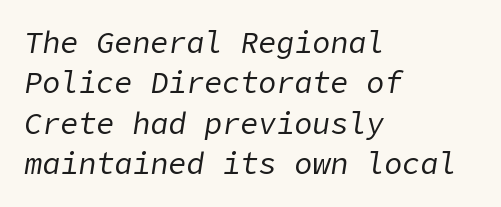
Q: Is the text bold? A: No.
Q: Is the text italic (slanted)? A: Yes, it leans right by about 9 degrees.
Q: Is the text underlined? A: No.
Q: How is the paragraph aligned? A: Left-aligned.
Q: Is the spacing between letters normal or unusually wide? A: Normal.
Q: Is the spacing between lines tight, normal or loose? A: Normal.
Q: Width (condensed, normal, or wide)? A: Normal.
Q: Stroke contrast? A: Low.
Q: x-height? A: Medium.
